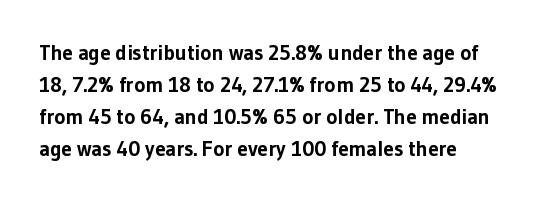
{"italic": "no", "bold": "yes", "underline": "no", "align": "left", "line_spacing": "normal", "line_spacing_ratio": 1.52, "letter_spacing": "normal", "letter_spacing_em": 0.0, "glyph_px": 21}
